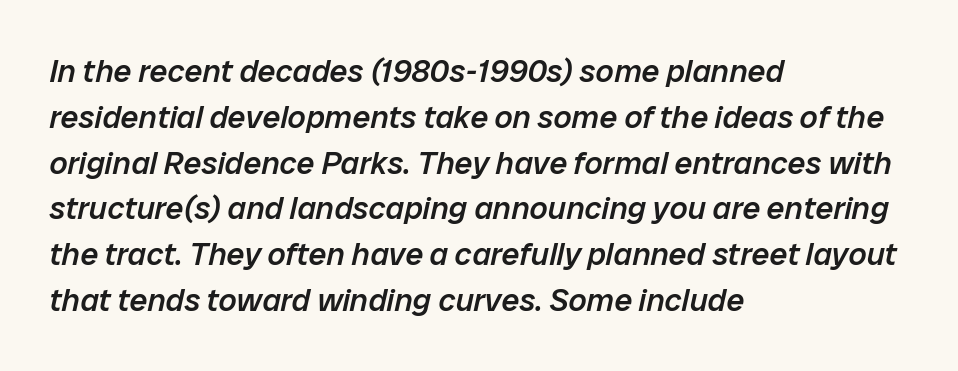
{"italic": "yes", "lean": "right", "slant_degrees": 12, "bold": "semi", "weight": "semibold", "width": "normal", "stroke_contrast": "low", "x_height": "medium", "monospaced": "no", "underline": "no", "align": "left", "line_spacing": "normal", "line_spacing_ratio": 1.43, "letter_spacing": "normal", "letter_spacing_em": 0.0, "glyph_px": 32}
